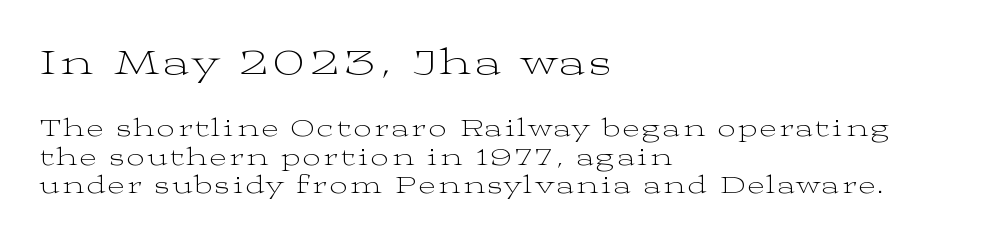
Q: Is the text bold? A: No.
Q: Is the text italic (slanted)? A: No, it is upright.
Q: Is the typeface a serif or a sans-serif typeface? A: Serif.
Q: Is the text underlined? A: No.
Q: How is the paragraph aligned? A: Left-aligned.
Q: Is the spacing between lines tight, normal or loose? A: Tight.
Q: Which block of text is set in a larger size, the first (top) or the second (bottom)? A: The first (top) one.
Q: Width (condensed, normal, or wide)? A: Wide.
Q: Stroke contrast? A: Medium.
Q: x-height? A: Medium.
Q: Monospaced? A: No.
